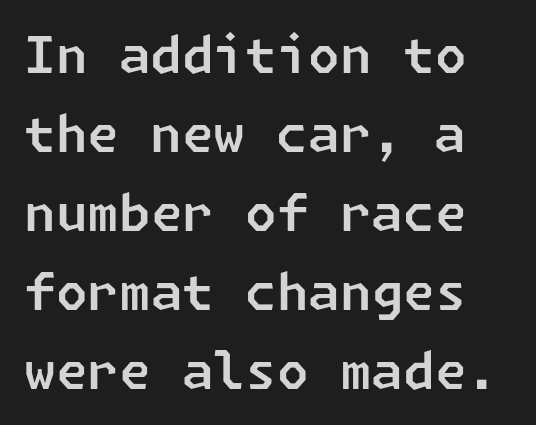
The area under the type is left untouched. The font family rendered here belongs to the sans-serif group. Normally led — the rows are evenly, conventionally spaced. Between one letter and the next there's only the usual sliver of space.
